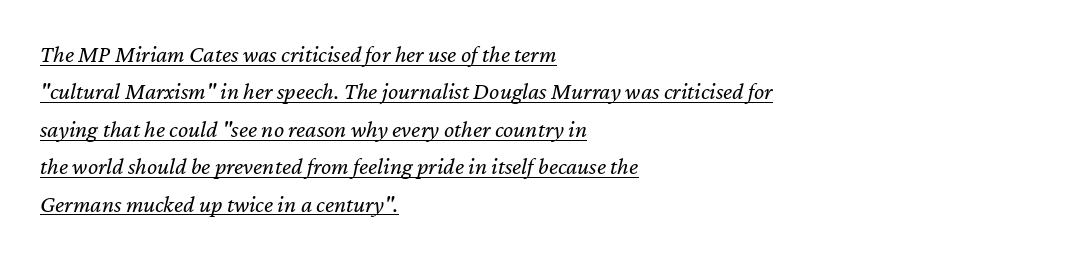
The image shows 24 px text type, italic (leaning right); set left-aligned, normal line spacing (1.56x), normal letter spacing, underlined.
